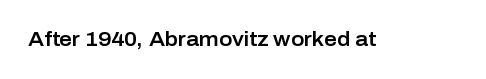
These lines keep a tight, regular rhythm from letter to letter. Unmarked baselines from the first word to the last. Italic: no, the glyphs are upright roman.
